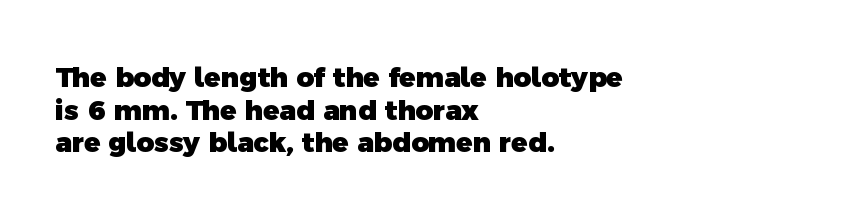
{"bold": "yes", "underline": "no", "align": "left", "line_spacing_ratio": 1.21, "letter_spacing": "normal", "letter_spacing_em": 0.0, "glyph_px": 27}
